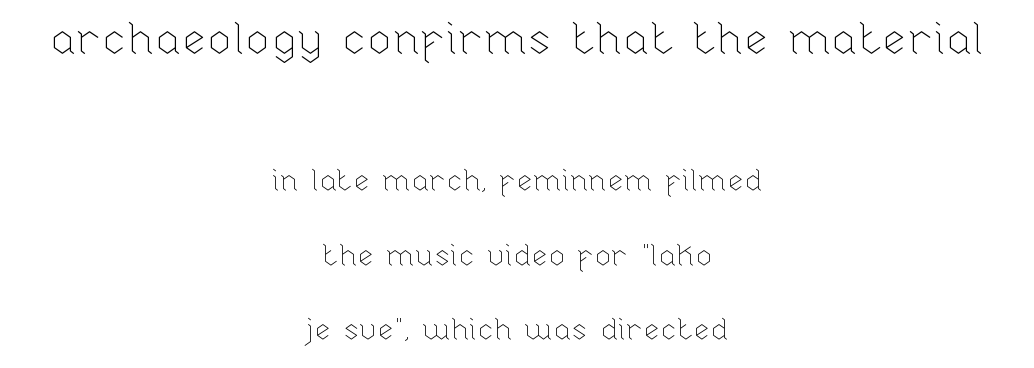
Q: Is the text bold? A: No.
Q: Is the text italic (slanted)? A: No, it is upright.
Q: Is the text underlined? A: No.
Q: How is the paragraph aligned? A: Centered.
Q: Is the spacing between letters normal or unusually wide? A: Normal.
Q: Is the spacing between lines tight, normal or loose? A: Loose.
Q: Which block of text is set in a larger size, the first (top) or the second (bottom)? A: The first (top) one.
Q: Width (condensed, normal, or wide)? A: Normal.
Q: Stroke contrast? A: Low.
Q: x-height? A: Medium.
Q: Monospaced? A: No.
